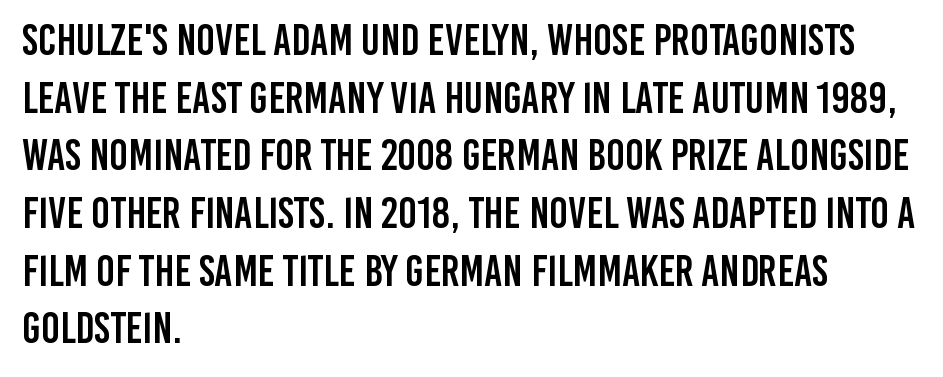
Q: Is the text italic (slanted)? A: No, it is upright.
Q: Is the typeface a serif or a sans-serif typeface? A: Sans-serif.
Q: Is the text underlined? A: No.
Q: How is the paragraph aligned? A: Left-aligned.
Q: Is the spacing between letters normal or unusually wide? A: Normal.
Q: Is the spacing between lines tight, normal or loose? A: Normal.
Q: Width (condensed, normal, or wide)? A: Condensed.
Q: Stroke contrast? A: Low.
Q: x-height? A: Large.
Q: Monospaced? A: No.
